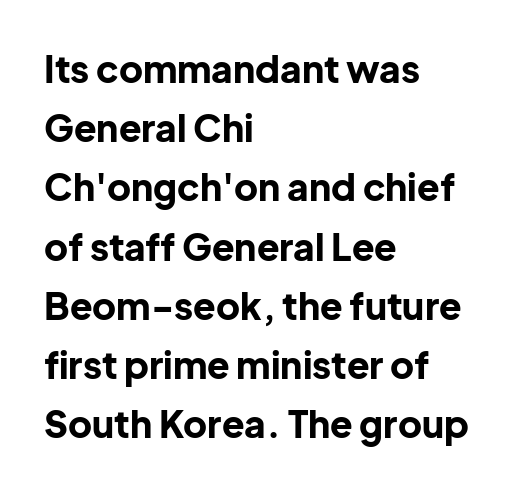
{"serif": "no", "italic": "no", "bold": "yes", "weight": "bold", "width": "normal", "stroke_contrast": "low", "x_height": "medium", "monospaced": "no", "underline": "no", "align": "left", "line_spacing": "normal", "line_spacing_ratio": 1.6, "letter_spacing": "normal", "letter_spacing_em": 0.0, "glyph_px": 37}
